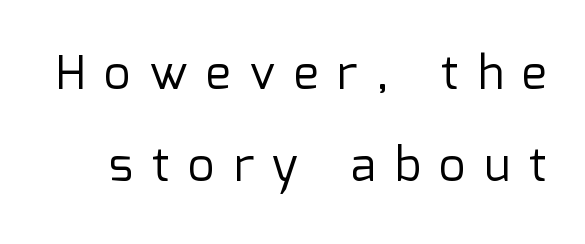
Q: Is the text bold? A: No.
Q: Is the text italic (slanted)? A: No, it is upright.
Q: Is the typeface a serif or a sans-serif typeface? A: Sans-serif.
Q: Is the text underlined? A: No.
Q: Is the spacing between letters normal or unusually wide? A: Unusually wide.
Q: Is the spacing between lines tight, normal or loose? A: Loose.
Q: Width (condensed, normal, or wide)? A: Normal.
Q: Stroke contrast? A: Low.
Q: x-height? A: Medium.
Q: Monospaced? A: No.
